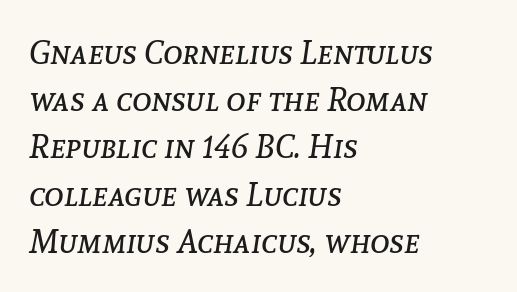
Q: Is the text bold? A: No.
Q: Is the text italic (slanted)? A: Yes, it leans right by about 8 degrees.
Q: Is the text underlined? A: No.
Q: How is the paragraph aligned? A: Left-aligned.
Q: Is the spacing between letters normal or unusually wide? A: Normal.
Q: Is the spacing between lines tight, normal or loose? A: Normal.
Q: Width (condensed, normal, or wide)? A: Normal.
Q: Stroke contrast? A: Low.
Q: x-height? A: Medium.
Q: Monospaced? A: No.
